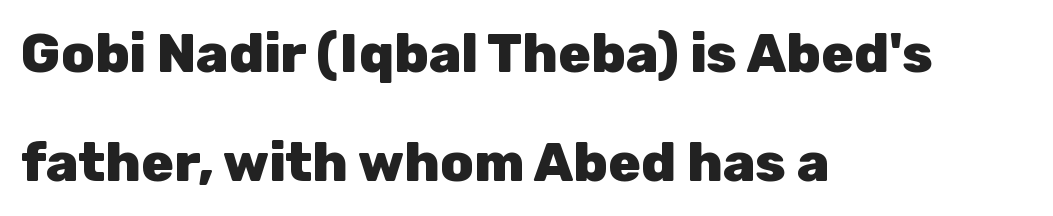
The image shows 54 px heavy sans-serif type, upright; set left-aligned, loose line spacing (2.01x), normal letter spacing, not underlined; low stroke contrast and a medium x-height.
